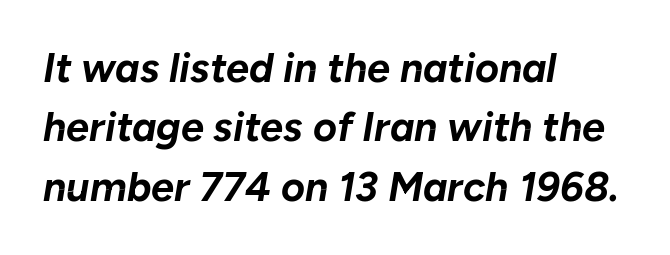
The image shows 41 px bold type, italic (leaning right); set left-aligned, normal line spacing (1.45x), normal letter spacing, not underlined; low stroke contrast and a medium x-height.
